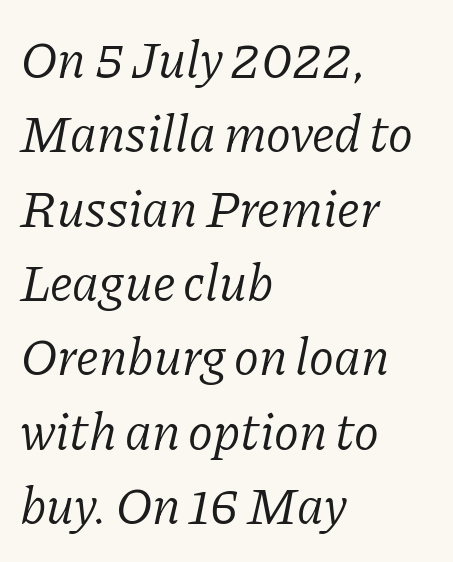
{"serif": "yes", "italic": "yes", "lean": "right", "slant_degrees": 11, "bold": "no", "weight": "light", "width": "normal", "stroke_contrast": "low", "x_height": "medium", "monospaced": "no", "underline": "no", "align": "left", "line_spacing": "normal", "line_spacing_ratio": 1.43, "letter_spacing": "normal", "letter_spacing_em": 0.0, "glyph_px": 52}
